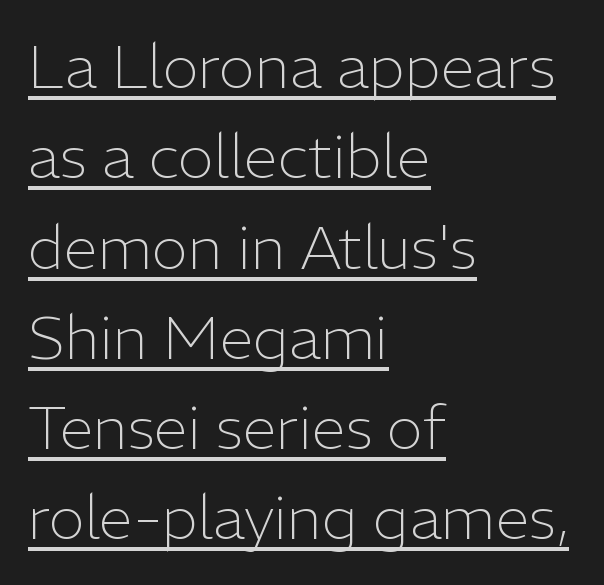
Q: Is the text bold? A: No.
Q: Is the text italic (slanted)? A: No, it is upright.
Q: Is the typeface a serif or a sans-serif typeface? A: Sans-serif.
Q: Is the text underlined? A: Yes.
Q: How is the paragraph aligned? A: Left-aligned.
Q: Is the spacing between letters normal or unusually wide? A: Normal.
Q: Is the spacing between lines tight, normal or loose? A: Normal.
Q: Width (condensed, normal, or wide)? A: Normal.
Q: Stroke contrast? A: Low.
Q: x-height? A: Medium.
Q: Monospaced? A: No.
